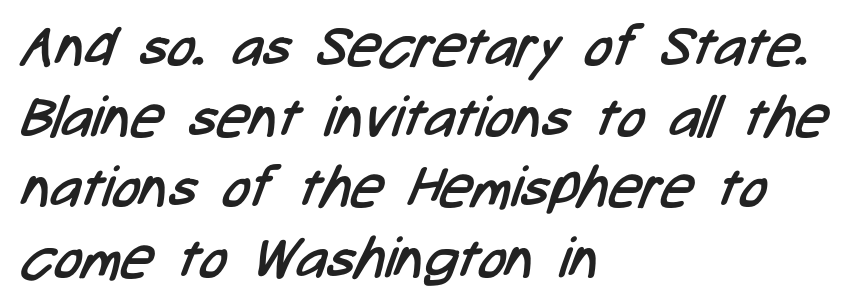
I'd call this a sans setting — the letters go barefoot. The letterforms sit shoulder to shoulder at normal distance. Horizontally, the lines are justified to the leading edge only. This sample has the flowing, uneven cadence of proportional lettering. Words float on clear page, feet unadorned.
